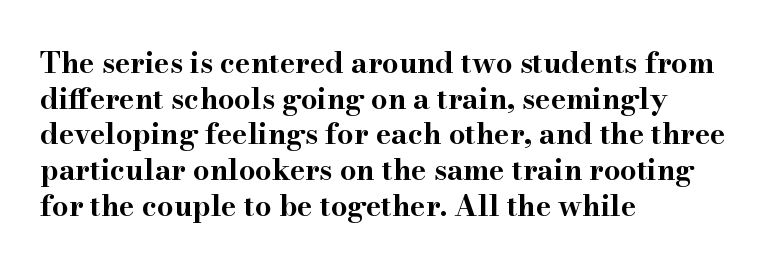
Pretty heavy lettering here — definitely bold. Does the lettering tilt? It doesn't — this is upright. The letterforms sit shoulder to shoulder at normal distance. Yep, those are serifs on the letters. Each row of text sits above clean, open space.
